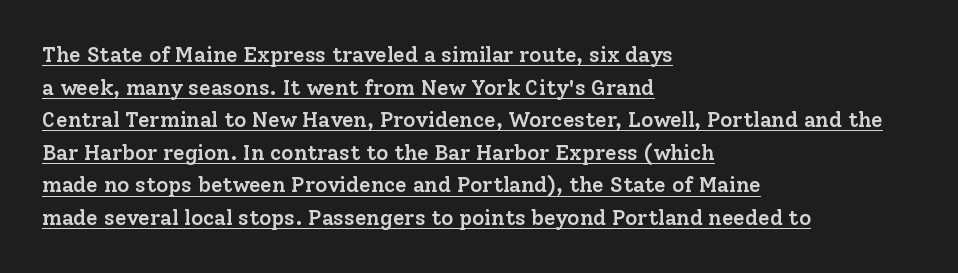
Q: Is the text bold? A: Semi-bold.
Q: Is the text italic (slanted)? A: No, it is upright.
Q: Is the text underlined? A: Yes.
Q: How is the paragraph aligned? A: Left-aligned.
Q: Is the spacing between letters normal or unusually wide? A: Normal.
Q: Is the spacing between lines tight, normal or loose? A: Normal.
